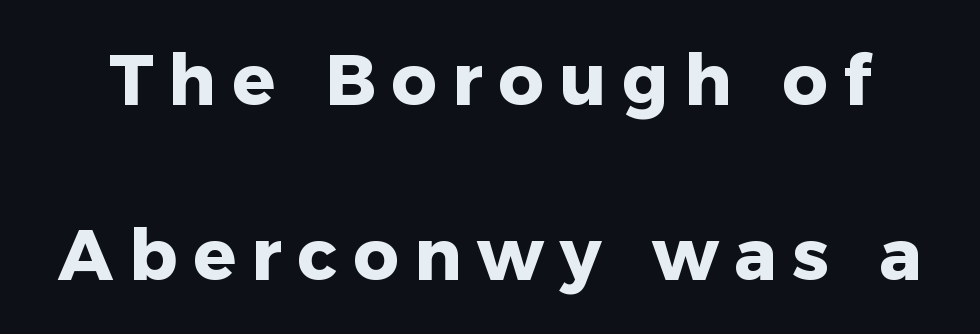
The image shows 71 px heavy sans-serif type, upright; set loose line spacing (2.46x), unusually wide letter spacing (+0.22 em), not underlined; low stroke contrast and a medium x-height.
